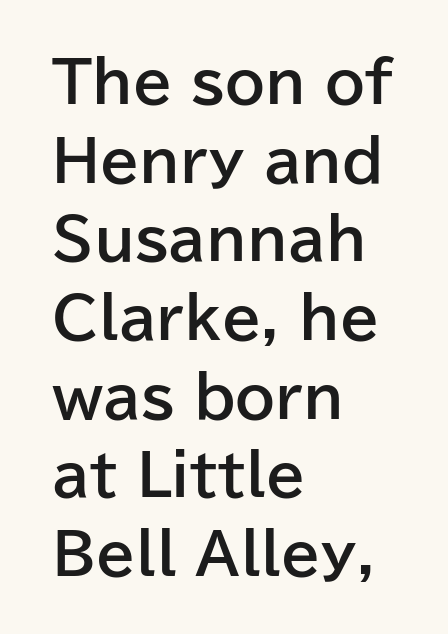
Q: Is the text bold? A: Yes.
Q: Is the text italic (slanted)? A: No, it is upright.
Q: Is the typeface a serif or a sans-serif typeface? A: Sans-serif.
Q: Is the text underlined? A: No.
Q: How is the paragraph aligned? A: Left-aligned.
Q: Is the spacing between letters normal or unusually wide? A: Normal.
Q: Is the spacing between lines tight, normal or loose? A: Normal.
Q: Width (condensed, normal, or wide)? A: Normal.
Q: Stroke contrast? A: Low.
Q: x-height? A: Medium.
Q: Monospaced? A: No.
